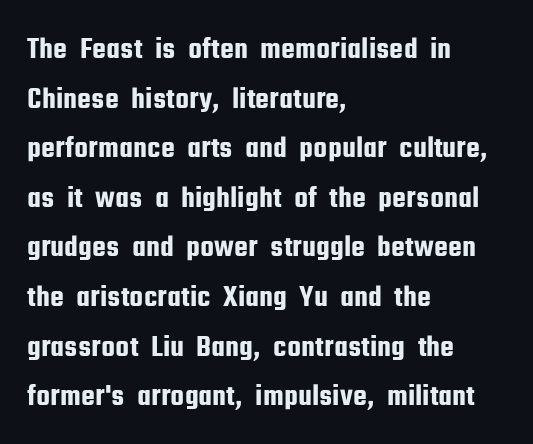
Q: Is the text italic (slanted)? A: No, it is upright.
Q: Is the typeface a serif or a sans-serif typeface? A: Sans-serif.
Q: Is the text underlined? A: No.
Q: How is the paragraph aligned? A: Left-aligned.
Q: Is the spacing between letters normal or unusually wide? A: Normal.
Q: Is the spacing between lines tight, normal or loose? A: Normal.
Q: Width (condensed, normal, or wide)? A: Condensed.
Q: Stroke contrast? A: Low.
Q: x-height? A: Medium.
Q: Monospaced? A: No.
